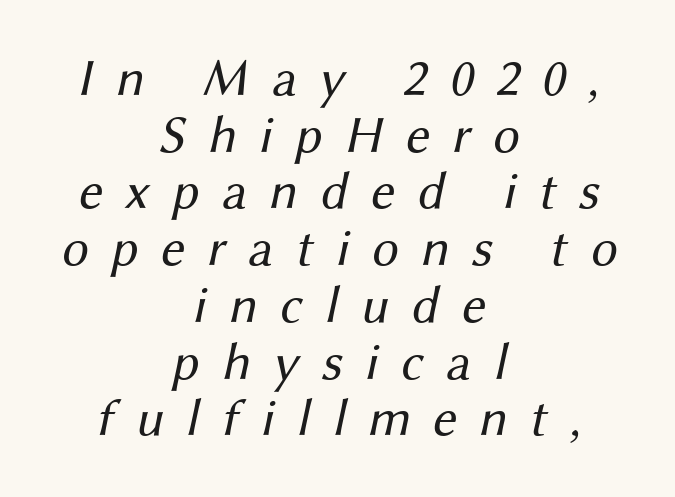
The image shows 53 px regular-weight sans-serif type; set centered, tight line spacing (1.07x), unusually wide letter spacing (+0.42 em), not underlined; medium stroke contrast and a medium x-height.
